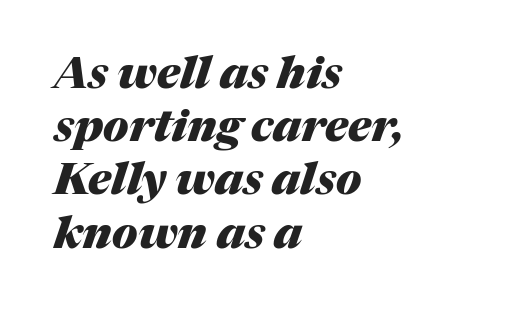
The image shows 44 px heavy type, italic (leaning right); set left-aligned, line spacing 1.21x, normal letter spacing, not underlined; medium stroke contrast and a medium x-height.
